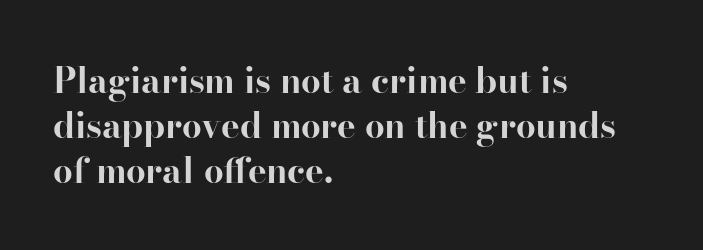
Tracking here is standard; glyphs follow each other at the usual distance. Every character sits straight up, as roman type does. Summary of vertical rhythm: regular, with standard interline spacing. In terms of letterform style, serifs are clearly present. The space beneath each line is pristine and unruled.
